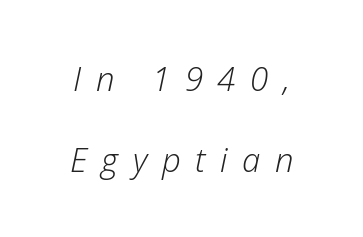
{"italic": "yes", "lean": "right", "slant_degrees": 12, "bold": "no", "weight": "light", "width": "normal", "stroke_contrast": "low", "x_height": "medium", "monospaced": "no", "underline": "no", "line_spacing": "loose", "line_spacing_ratio": 2.44, "letter_spacing": "wide", "letter_spacing_em": 0.44, "glyph_px": 33}
